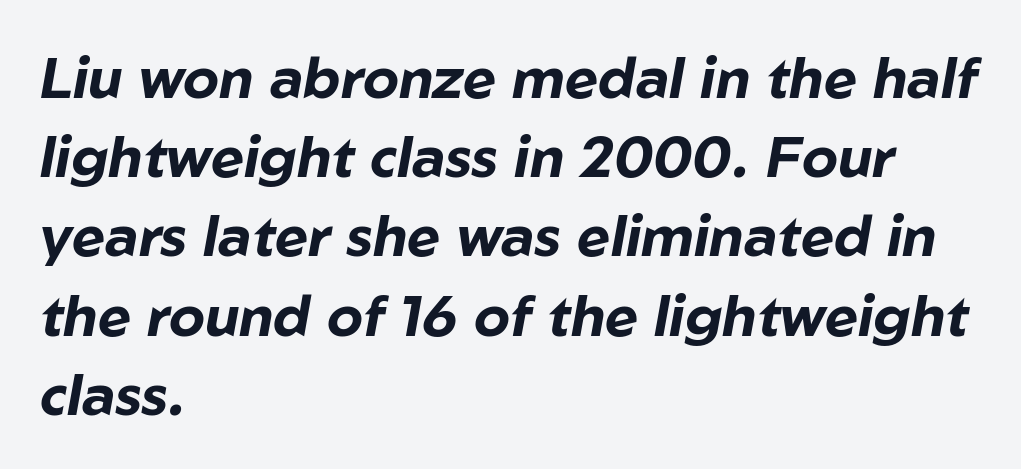
Q: Is the text bold? A: Yes.
Q: Is the text italic (slanted)? A: Yes, it leans right by about 10 degrees.
Q: Is the text underlined? A: No.
Q: How is the paragraph aligned? A: Left-aligned.
Q: Is the spacing between letters normal or unusually wide? A: Normal.
Q: Is the spacing between lines tight, normal or loose? A: Normal.
Q: Width (condensed, normal, or wide)? A: Normal.
Q: Stroke contrast? A: Low.
Q: x-height? A: Medium.
Q: Monospaced? A: No.
